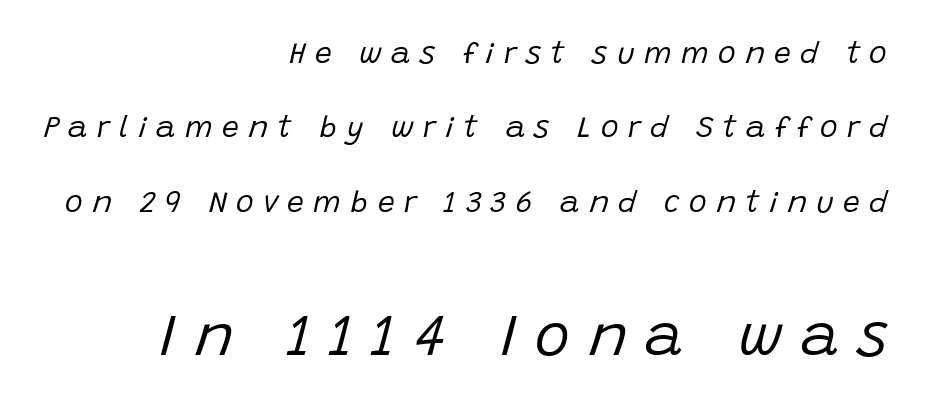
Line ends are locked; line starts wander. Leading: increased. The letters advance in unequal steps, a hallmark of proportional type. Weight: regular or lighter. Quick note: italic. The composition opens small and finishes big.
